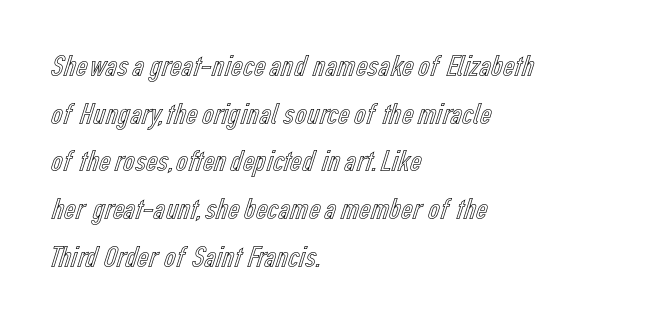
Just letters on the line, the space beneath them empty. Each letter keeps its own natural width here, so spacing adapts to shape. Vertically, the passage feels balanced, rows spaced as you'd expect.
